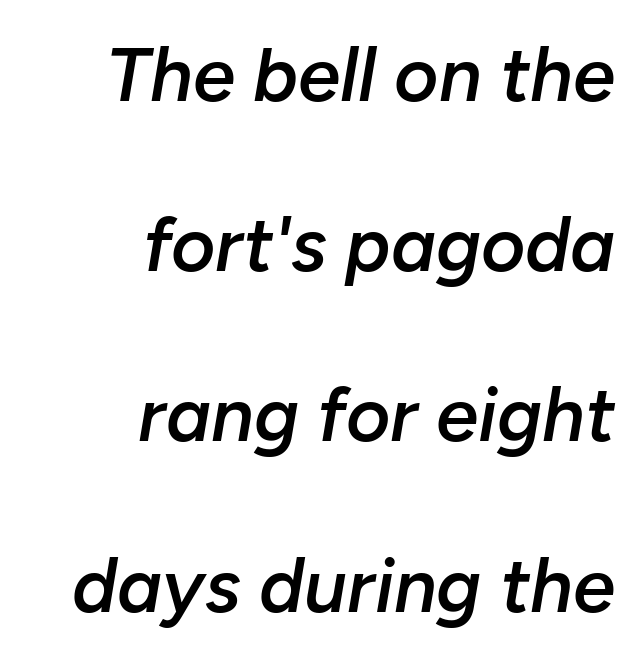
{"italic": "yes", "lean": "right", "slant_degrees": 10, "bold": "semi", "weight": "semibold", "width": "normal", "stroke_contrast": "low", "x_height": "medium", "monospaced": "no", "underline": "no", "align": "right", "line_spacing": "loose", "line_spacing_ratio": 2.24, "letter_spacing": "normal", "letter_spacing_em": 0.0, "glyph_px": 76}
